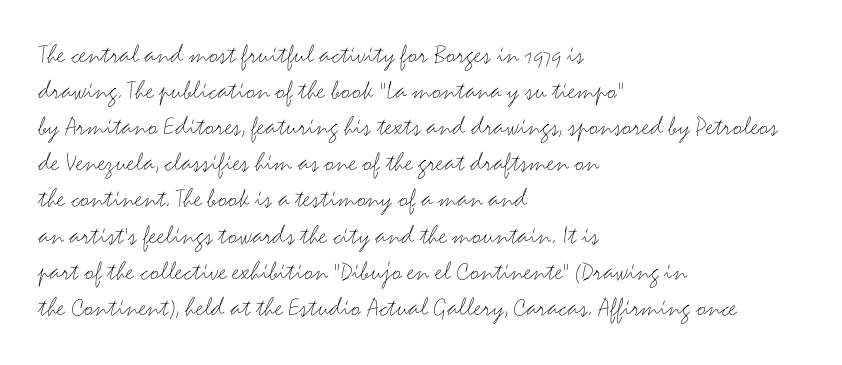
The image shows 28 px light, wide sans-serif type; set left-aligned, normal line spacing (1.29x), normal letter spacing, not underlined; medium stroke contrast and a small x-height.
